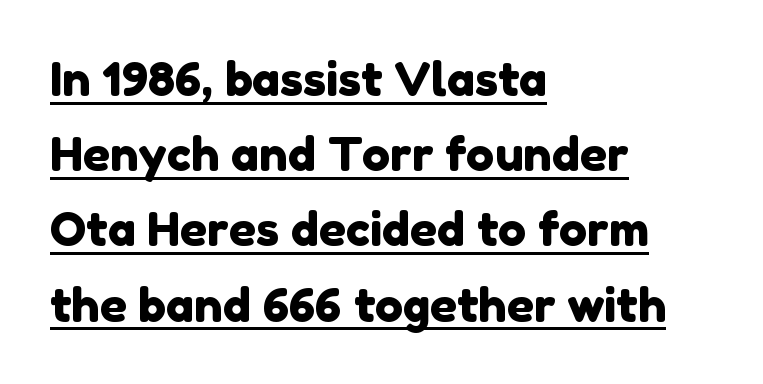
The image shows 47 px sans-serif type; set left-aligned, normal line spacing (1.6x), normal letter spacing, underlined; low stroke contrast and a medium x-height.
